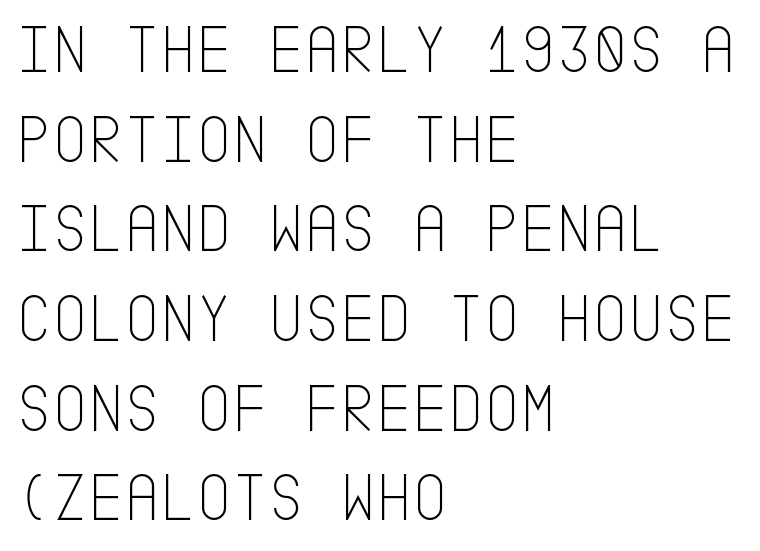
{"serif": "no", "italic": "no", "bold": "no", "weight": "thin", "width": "condensed", "stroke_contrast": "low", "x_height": "large", "underline": "no", "align": "left", "line_spacing": "normal", "line_spacing_ratio": 1.3, "letter_spacing": "normal", "letter_spacing_em": 0.0, "glyph_px": 69}
